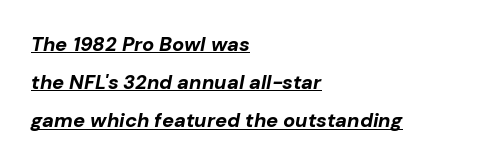
The rendering anchors every line to the left-hand side. The face used here appears with an underline applied. The letterforms sit shoulder to shoulder at normal distance. Slanted lettering throughout. Its strokes are broad and dark, the hallmark of bold type.
